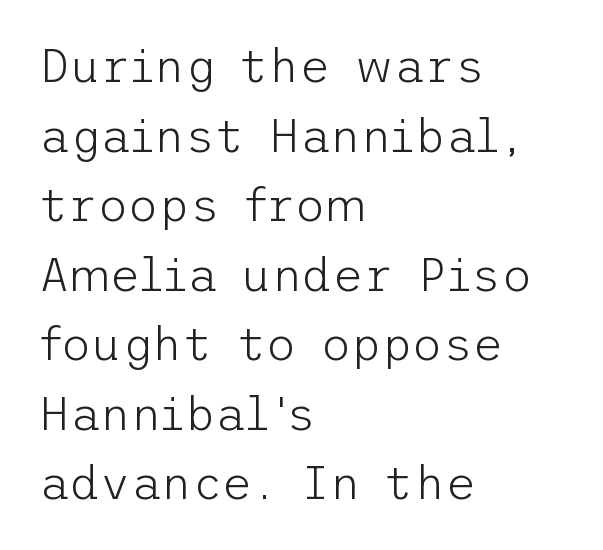
The paragraph has a hard left edge and a soft right edge. You can tell from the bare stems that sans-serif type was used. Does extra space separate the letters? No, they use regular spacing. A bare baseline throughout the passage. Notice how descenders clear the ascenders below comfortably — that's standard leading. Compared with a typical body face, this is equally light or lighter still.
